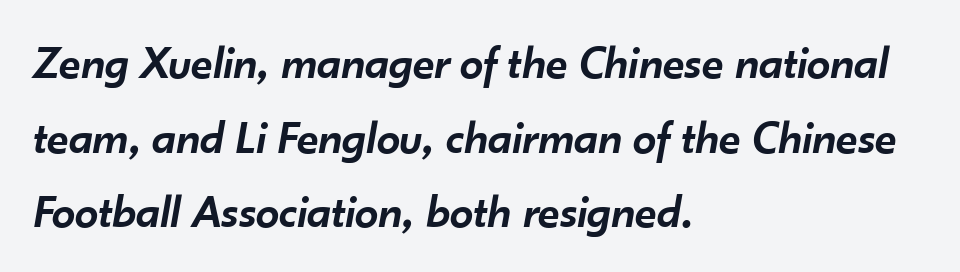
The image shows 47 px semibold type, italic (leaning right); set left-aligned, normal line spacing (1.59x), normal letter spacing, not underlined; low stroke contrast and a small x-height.
